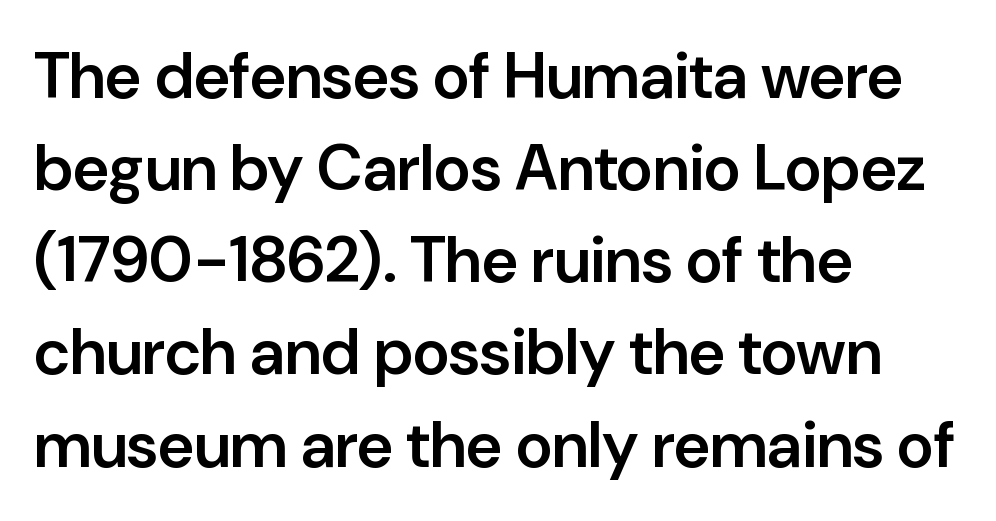
Q: Is the text bold? A: Semi-bold.
Q: Is the text italic (slanted)? A: No, it is upright.
Q: Is the typeface a serif or a sans-serif typeface? A: Sans-serif.
Q: Is the text underlined? A: No.
Q: How is the paragraph aligned? A: Left-aligned.
Q: Is the spacing between letters normal or unusually wide? A: Normal.
Q: Is the spacing between lines tight, normal or loose? A: Normal.
Q: Width (condensed, normal, or wide)? A: Normal.
Q: Stroke contrast? A: Low.
Q: x-height? A: Medium.
Q: Monospaced? A: No.
